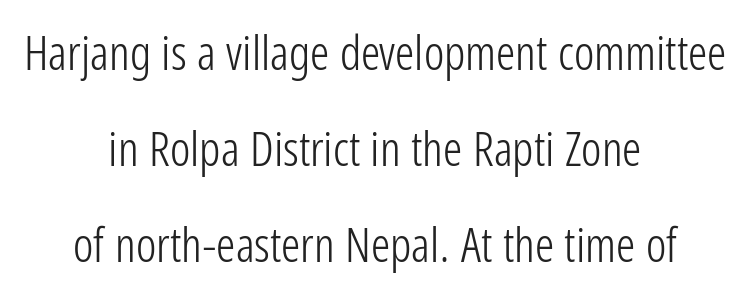
{"serif": "no", "italic": "no", "bold": "no", "weight": "light", "width": "condensed", "stroke_contrast": "low", "x_height": "medium", "monospaced": "no", "underline": "no", "align": "center", "line_spacing": "loose", "line_spacing_ratio": 2.0, "letter_spacing": "normal", "letter_spacing_em": 0.0, "glyph_px": 48}
